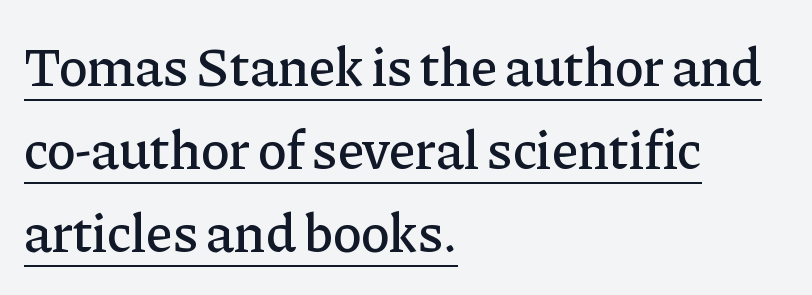
Spacing verdict: proportional, widths tailored to each character. The type sits square on the baseline with zero lean. Leftover space on each line is placed entirely after the last word. Characters follow at the spacing the type designer built in. The lettering is marked with a stroke running underneath it. Quick note: interline space is typical.
